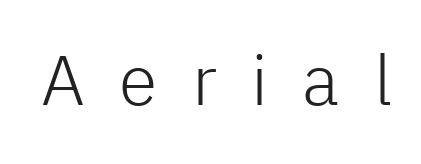
{"serif": "no", "italic": "no", "bold": "no", "weight": "light", "width": "normal", "stroke_contrast": "low", "x_height": "medium", "monospaced": "no", "underline": "no", "letter_spacing": "wide", "letter_spacing_em": 0.49, "glyph_px": 70}
